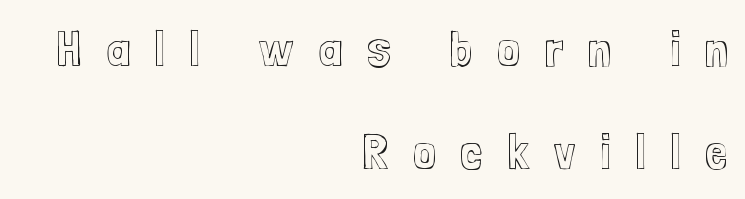
Honestly, there is no underline to notice here at all. Between one letter and the next there's a generous, obvious gap. The rendering anchors every line to the right-hand side. The rendering uses natural spacing where letterforms have individual widths. The type sits square on the baseline with zero lean. A typesetter would call this leading open, well beyond the default.
